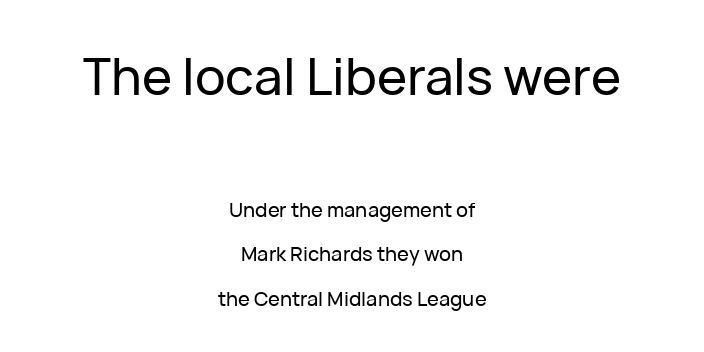
The paragraph shown floats in the horizontal middle. The passage shown has conventional tracking throughout. The words here are not underlined. Does the type have serifs? No, each stem ends abruptly.
